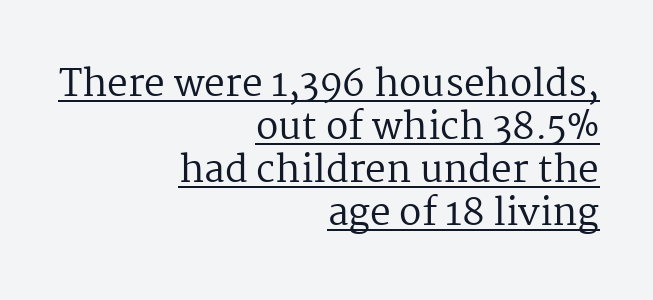
The image shows 37 px regular-weight serif type, upright; set right-aligned, line spacing 1.16x, normal letter spacing, underlined; medium stroke contrast and a medium x-height.
